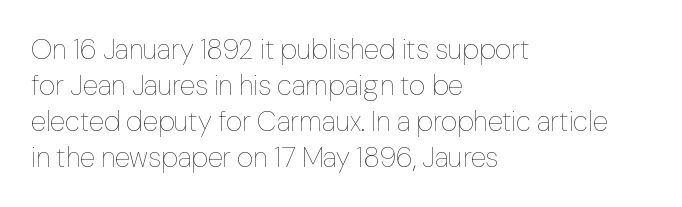
The image shows 28 px thin type, upright; set left-aligned, normal line spacing (1.28x), normal letter spacing, not underlined; low stroke contrast and a medium x-height.
